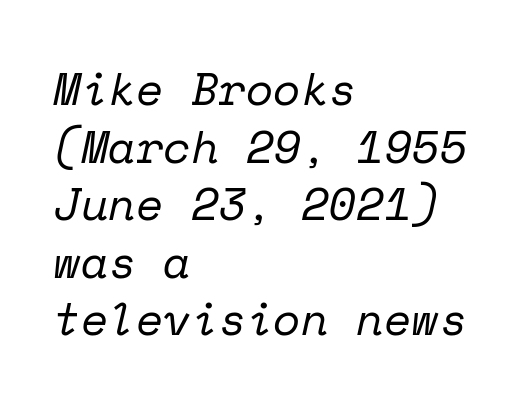
The image shows 45 px regular-weight serif type, italic (leaning right), monospaced; set left-aligned, normal line spacing (1.28x), normal letter spacing, not underlined; low stroke contrast and a medium x-height.
